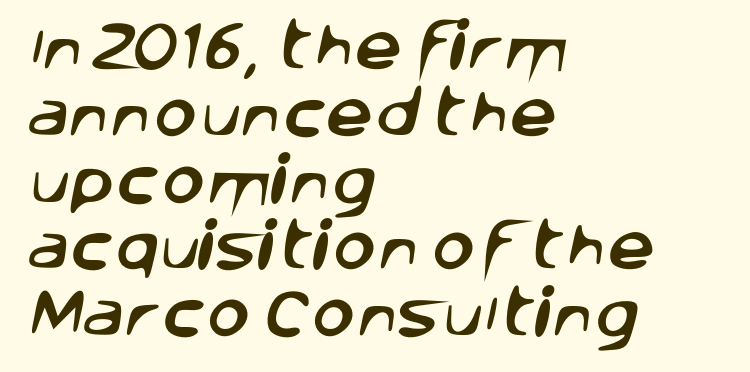
Q: Is the typeface a serif or a sans-serif typeface? A: Sans-serif.
Q: Is the text underlined? A: No.
Q: How is the paragraph aligned? A: Left-aligned.
Q: Is the spacing between letters normal or unusually wide? A: Normal.
Q: Is the spacing between lines tight, normal or loose? A: Normal.
Q: Width (condensed, normal, or wide)? A: Normal.
Q: Stroke contrast? A: Low.
Q: x-height? A: Large.
Q: Monospaced? A: No.
